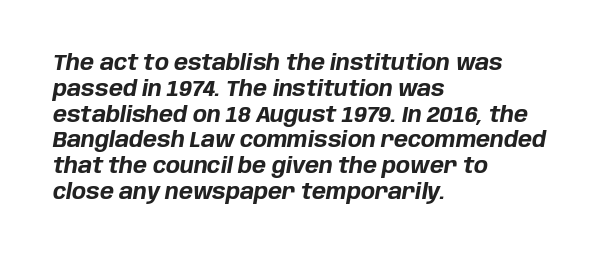
Q: Is the text bold? A: Yes.
Q: Is the text italic (slanted)? A: Yes, it leans right by about 10 degrees.
Q: Is the text underlined? A: No.
Q: How is the paragraph aligned? A: Left-aligned.
Q: Is the spacing between letters normal or unusually wide? A: Normal.
